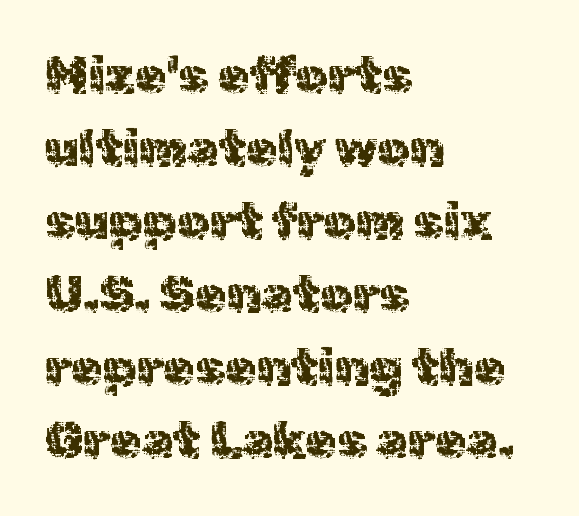
The image shows 51 px sans-serif type, upright; set left-aligned, normal line spacing (1.43x), normal letter spacing, not underlined; a medium x-height.
